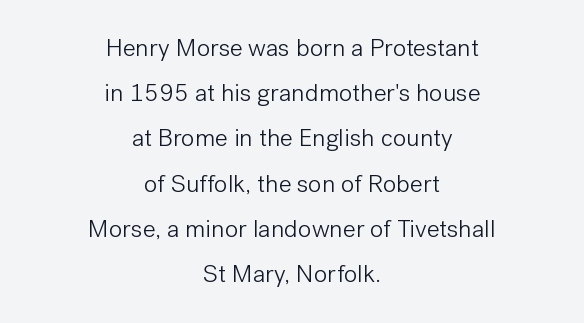
Q: Is the text bold? A: No.
Q: Is the text italic (slanted)? A: No, it is upright.
Q: Is the text underlined? A: No.
Q: How is the paragraph aligned? A: Centered.
Q: Is the spacing between letters normal or unusually wide? A: Normal.
